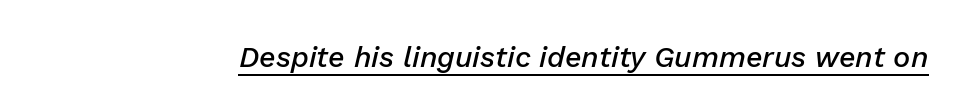
Q: Is the text bold? A: Semi-bold.
Q: Is the text italic (slanted)? A: Yes, it leans right by about 13 degrees.
Q: Is the text underlined? A: Yes.
Q: Is the spacing between letters normal or unusually wide? A: Normal.
Q: Width (condensed, normal, or wide)? A: Normal.
Q: Stroke contrast? A: Low.
Q: x-height? A: Medium.
Q: Monospaced? A: No.
